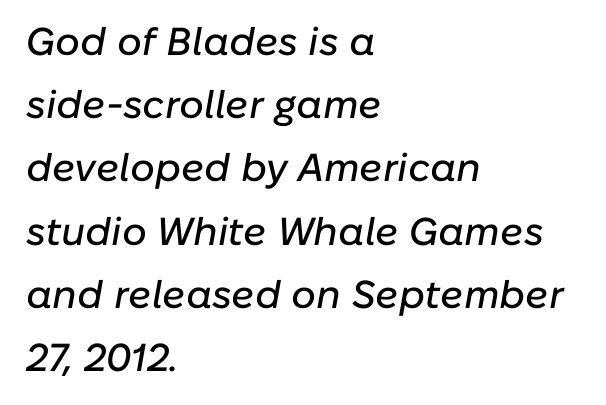
The passage shown is typed in a proportional face where columns would drift. The space beneath each line is pristine and unruled. Posture: slanted. Each word holds together tightly as a unit, with standard inter-letter gaps.
